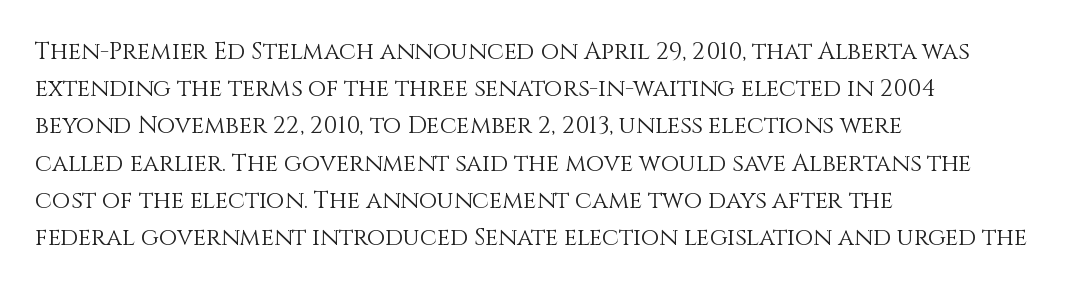
The image shows 24 px text type, upright; set left-aligned, normal line spacing (1.55x), normal letter spacing, not underlined.
